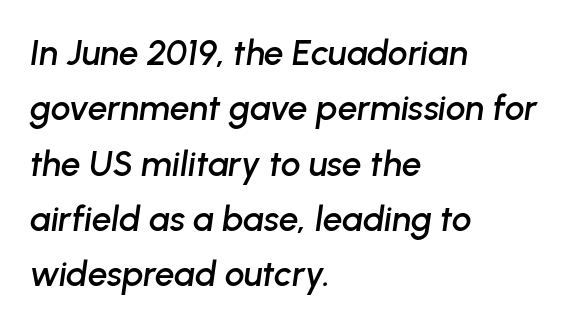
Evenly set lines give the paragraph a standard silhouette. Characters are canted at an angle relative to the baseline's perpendicular. Note the varied advance widths — an 'i' is clearly narrower than an 'm'. Honestly, there is no underline to notice here at all. In CSS terms this would be text-align: left. No extra tracking has been applied to these lines.
